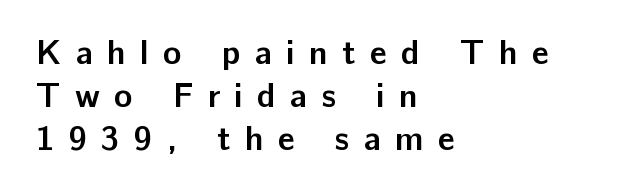
The image shows 34 px semibold sans-serif type, upright; set left-aligned, normal line spacing (1.26x), unusually wide letter spacing (+0.42 em), not underlined; low stroke contrast and a medium x-height.
